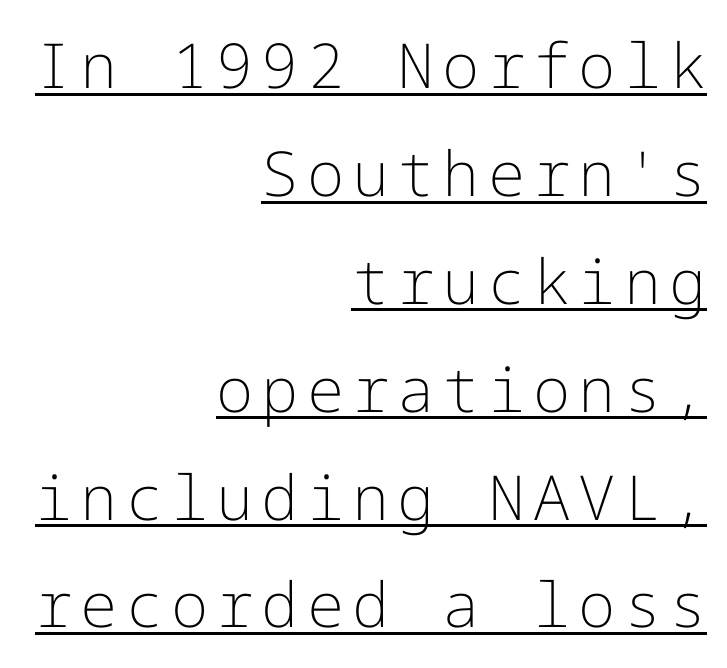
Q: Is the text bold? A: No.
Q: Is the text italic (slanted)? A: No, it is upright.
Q: Is the typeface a serif or a sans-serif typeface? A: Sans-serif.
Q: Is the text underlined? A: Yes.
Q: How is the paragraph aligned? A: Right-aligned.
Q: Width (condensed, normal, or wide)? A: Normal.
Q: Stroke contrast? A: Low.
Q: x-height? A: Medium.
